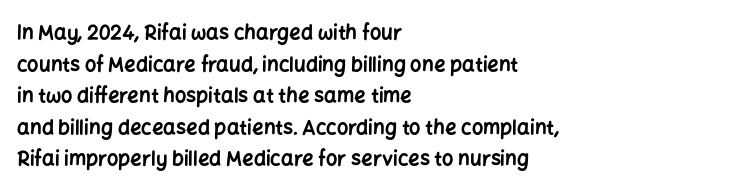
Q: Is the text bold? A: Yes.
Q: Is the text italic (slanted)? A: No, it is upright.
Q: Is the text underlined? A: No.
Q: How is the paragraph aligned? A: Left-aligned.
Q: Is the spacing between letters normal or unusually wide? A: Normal.
Q: Is the spacing between lines tight, normal or loose? A: Normal.
